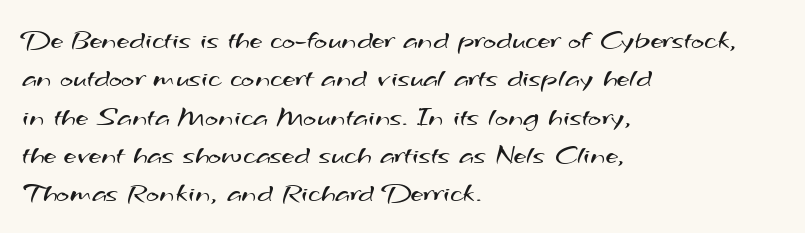
{"serif": "no", "bold": "no", "weight": "regular", "width": "wide", "stroke_contrast": "medium", "x_height": "small", "monospaced": "no", "underline": "no", "align": "left", "line_spacing": "normal", "line_spacing_ratio": 1.37, "letter_spacing": "normal", "letter_spacing_em": 0.0, "glyph_px": 28}
